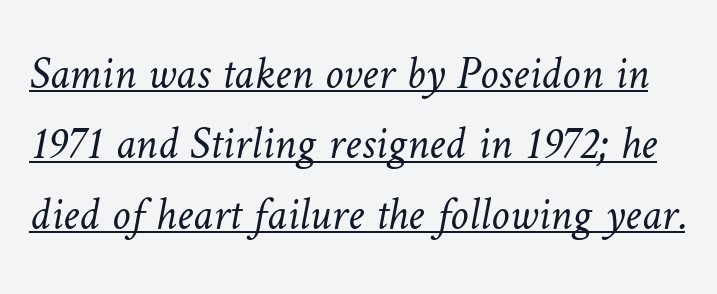
Q: Is the text bold? A: No.
Q: Is the text underlined? A: Yes.
Q: Is the spacing between letters normal or unusually wide? A: Normal.
Q: Is the spacing between lines tight, normal or loose? A: Normal.
Q: Width (condensed, normal, or wide)? A: Normal.
Q: Stroke contrast? A: Low.
Q: x-height? A: Medium.
Q: Monospaced? A: No.
